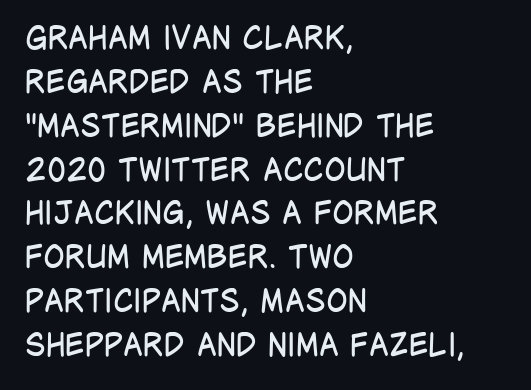
The image shows 32 px regular-weight, condensed sans-serif type, upright; set left-aligned, normal line spacing (1.37x), normal letter spacing, not underlined; low stroke contrast and a large x-height.
